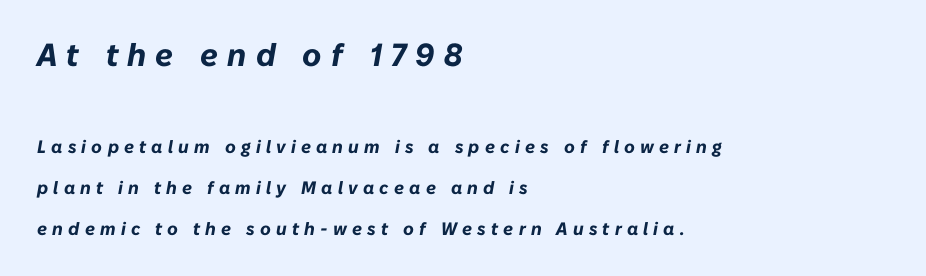
The image shows 32 px bold type, italic (leaning right); set left-aligned, loose line spacing (2.28x), unusually wide letter spacing (+0.29 em), not underlined; the first (top) block is 1.78x larger; low stroke contrast and a medium x-height.
